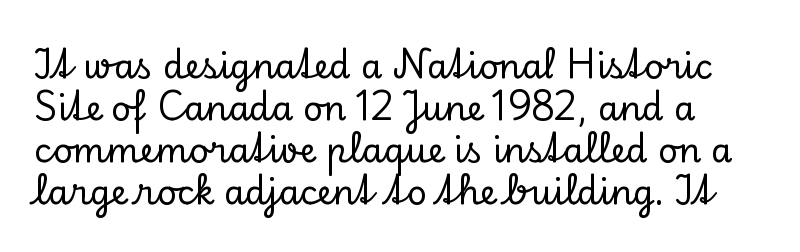
{"italic": "no", "width": "normal", "stroke_contrast": "low", "x_height": "small", "monospaced": "no", "underline": "no", "line_spacing_ratio": 1.24, "letter_spacing": "normal", "letter_spacing_em": 0.0, "glyph_px": 34}
